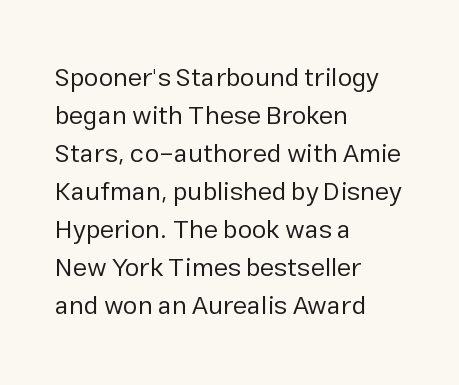
{"italic": "no", "bold": "no", "underline": "no", "align": "left", "line_spacing": "normal", "line_spacing_ratio": 1.46, "letter_spacing": "normal", "letter_spacing_em": 0.0, "glyph_px": 26}
